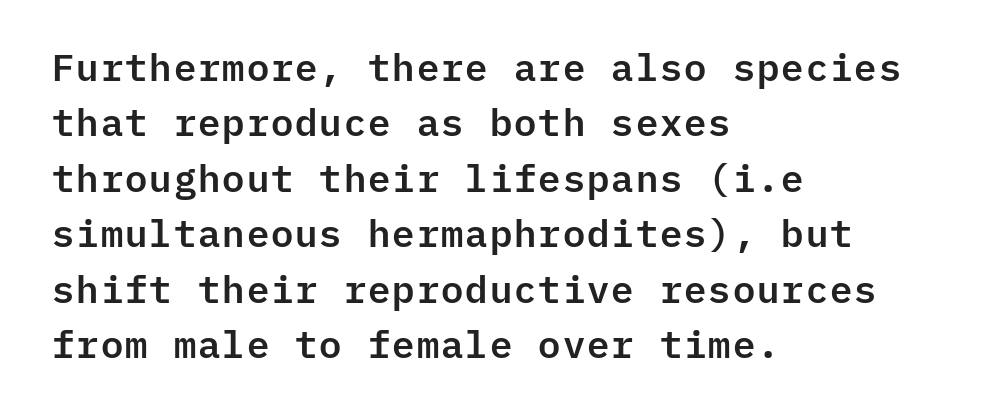
{"serif": "no", "italic": "no", "width": "normal", "stroke_contrast": "low", "x_height": "medium", "monospaced": "yes", "underline": "no", "align": "left", "line_spacing": "normal", "line_spacing_ratio": 1.46, "letter_spacing": "normal", "letter_spacing_em": 0.0, "glyph_px": 38}
